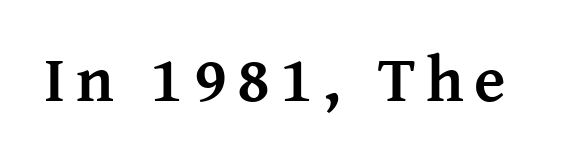
The image shows 65 px semibold serif type, upright; set not underlined; medium stroke contrast and a medium x-height.
